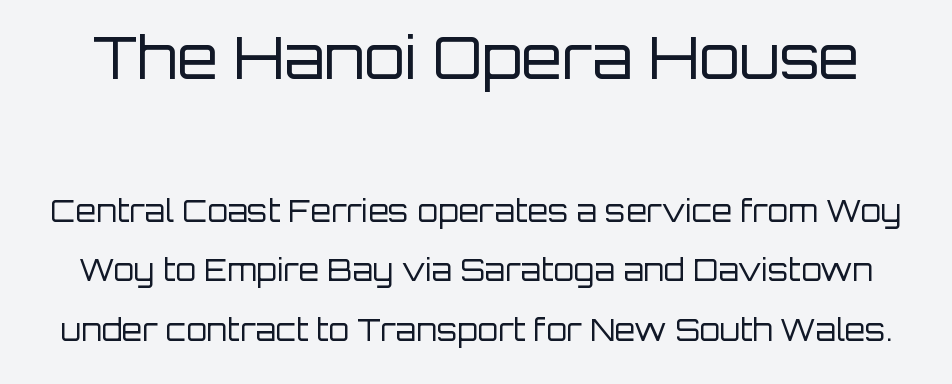
{"serif": "no", "italic": "no", "bold": "no", "weight": "regular", "width": "normal", "stroke_contrast": "low", "x_height": "large", "monospaced": "no", "underline": "no", "line_spacing": "loose", "line_spacing_ratio": 1.99, "letter_spacing": "normal", "letter_spacing_em": 0.0, "larger_block": "first", "size_ratio": 1.97, "glyph_px": 59}
